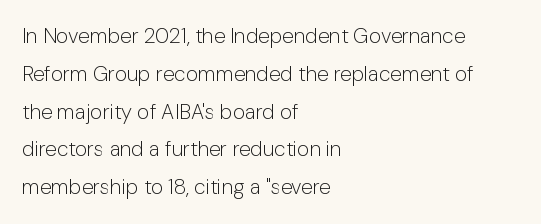
The image shows 21 px text type, upright; set left-aligned, line spacing 1.8x, normal letter spacing, not underlined.
